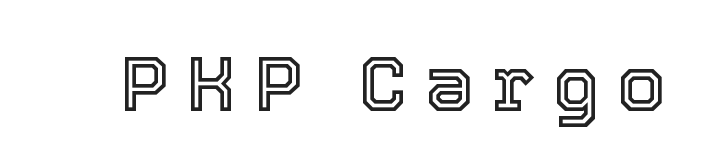
The image shows 78 px text type, upright; set unusually wide letter spacing (+0.22 em), not underlined; a medium x-height.
